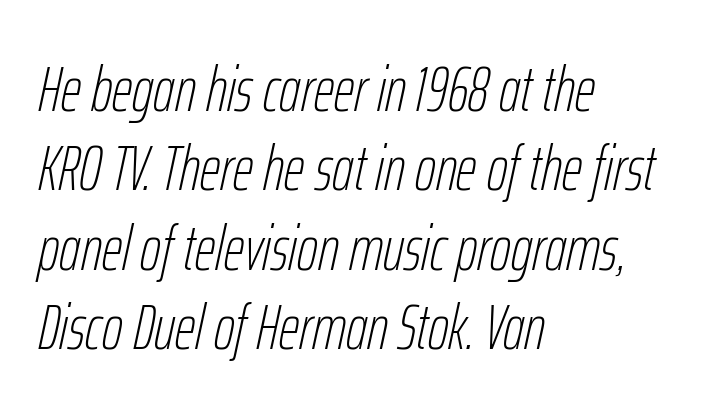
The image shows 64 px thin, condensed type, italic (leaning right); set left-aligned, line spacing 1.24x, normal letter spacing, not underlined; low stroke contrast and a medium x-height.
